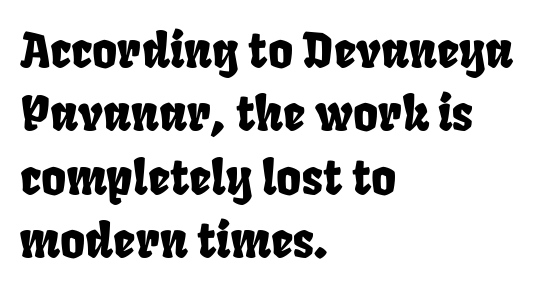
The image shows 48 px condensed sans-serif type; set left-aligned, normal line spacing (1.32x), normal letter spacing, not underlined; low stroke contrast and a large x-height.
